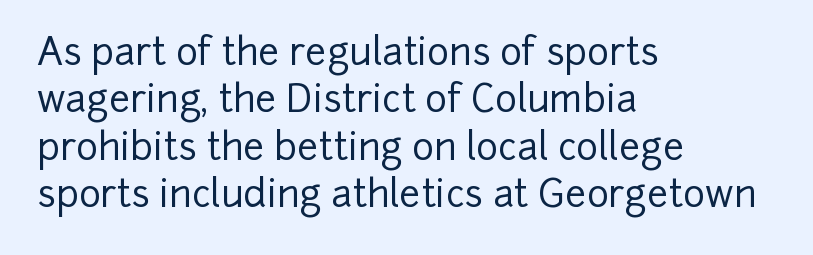
Look at the bottom of the vertical strokes: they stop flat, with no serifs. Spacing verdict: proportional, widths tailored to each character. Successive baselines arrive at the customary interval. Teacher's note: observe the even left margin — that is flush-left alignment. Type without underlining. This sample uses an upright cut, with every glyph sitting square on the baseline.
